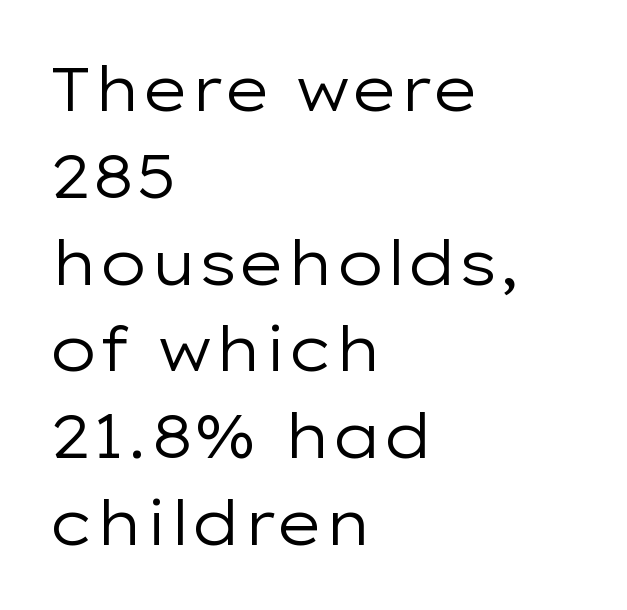
Letters rest on an invisible, unmarked baseline. You can tell it's not italic because the verticals are truly vertical. You can tell from the bare stems that sans-serif type was used. Compared with a typical body face, this is equally light or lighter still. The paragraph shown leans on its left margin. Note the varied advance widths — an 'i' is clearly narrower than an 'm'.
